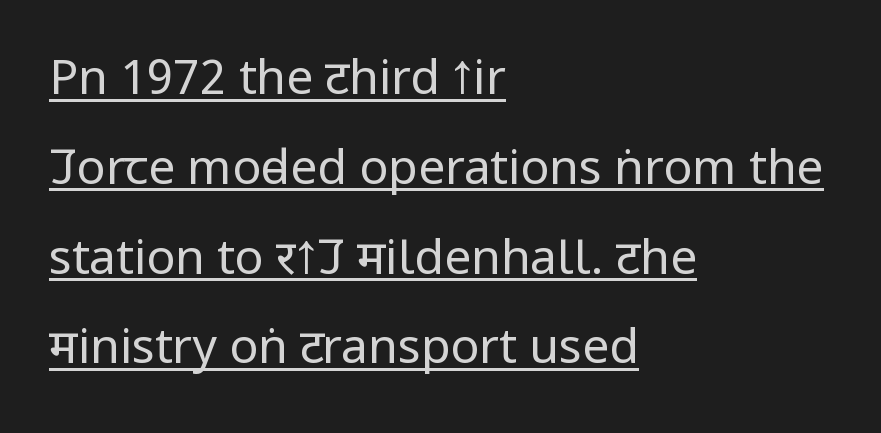
{"serif": "no", "italic": "no", "bold": "no", "weight": "regular", "width": "condensed", "stroke_contrast": "low", "x_height": "large", "monospaced": "no", "underline": "yes", "align": "left", "line_spacing_ratio": 1.87, "letter_spacing": "normal", "letter_spacing_em": 0.0, "glyph_px": 48}
